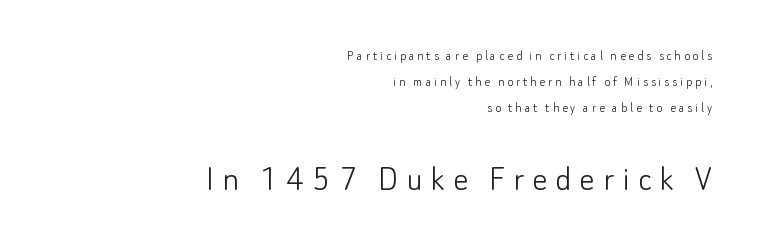
{"serif": "no", "italic": "no", "bold": "no", "weight": "light", "width": "normal", "stroke_contrast": "low", "x_height": "small", "monospaced": "no", "underline": "no", "align": "right", "line_spacing_ratio": 1.84, "letter_spacing": "wide", "letter_spacing_em": 0.21, "larger_block": "second", "size_ratio": 2.71, "glyph_px": 38}
